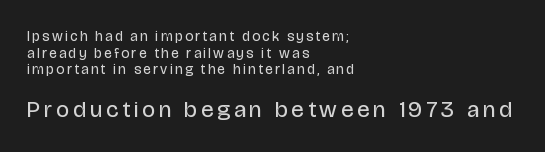
Q: Is the text bold? A: No.
Q: Is the text italic (slanted)? A: No, it is upright.
Q: Is the text underlined? A: No.
Q: How is the paragraph aligned? A: Left-aligned.
Q: Which block of text is set in a larger size, the first (top) or the second (bottom)? A: The second (bottom) one.
